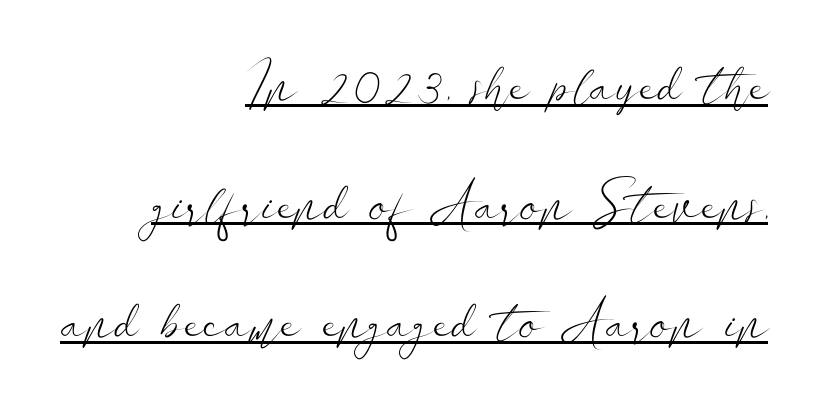
{"serif": "no", "bold": "no", "weight": "light", "width": "wide", "stroke_contrast": "low", "x_height": "small", "monospaced": "no", "underline": "yes", "align": "right", "line_spacing": "loose", "line_spacing_ratio": 2.12, "letter_spacing": "normal", "letter_spacing_em": 0.0, "glyph_px": 56}
